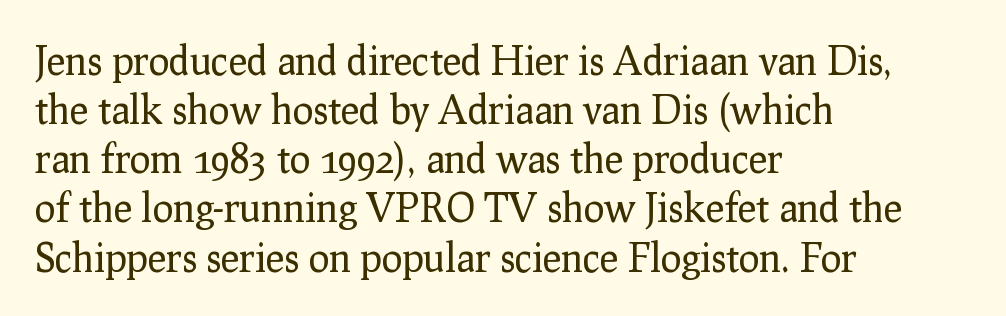
{"serif": "yes", "italic": "no", "bold": "no", "weight": "regular", "width": "normal", "stroke_contrast": "low", "x_height": "medium", "monospaced": "no", "underline": "no", "align": "left", "line_spacing": "normal", "line_spacing_ratio": 1.26, "letter_spacing": "normal", "letter_spacing_em": 0.0, "glyph_px": 39}
